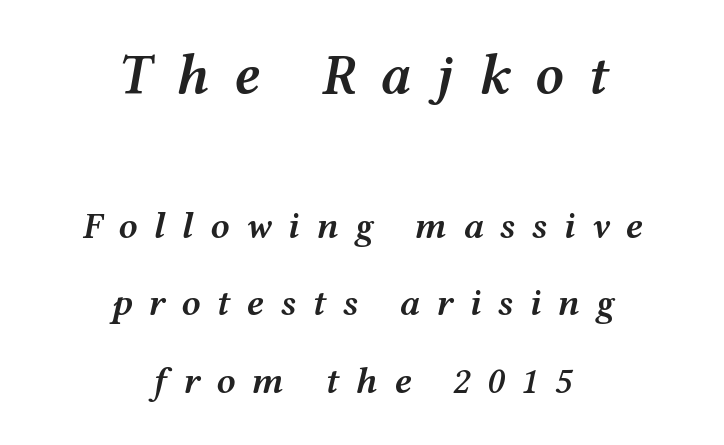
Q: Is the text bold? A: Semi-bold.
Q: Is the text italic (slanted)? A: Yes, it leans right by about 12 degrees.
Q: Is the text underlined? A: No.
Q: How is the paragraph aligned? A: Centered.
Q: Is the spacing between letters normal or unusually wide? A: Unusually wide.
Q: Is the spacing between lines tight, normal or loose? A: Loose.
Q: Which block of text is set in a larger size, the first (top) or the second (bottom)? A: The first (top) one.
Q: Width (condensed, normal, or wide)? A: Wide.
Q: Stroke contrast? A: Medium.
Q: x-height? A: Medium.
Q: Monospaced? A: No.
